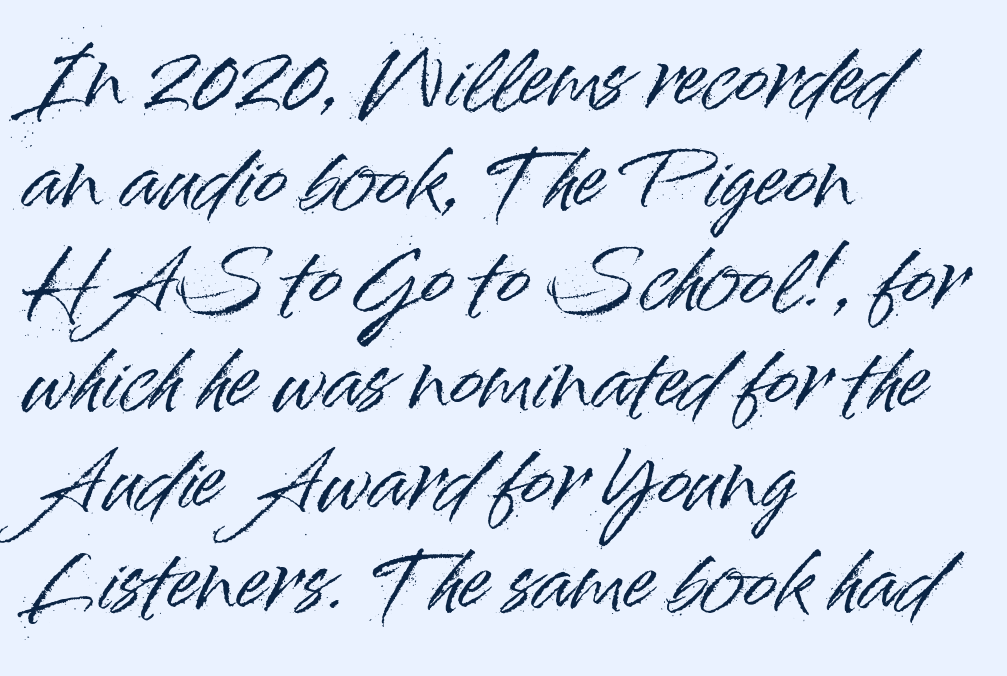
The image shows 78 px sans-serif type; set left-aligned, normal line spacing (1.29x), normal letter spacing, not underlined; high stroke contrast and a small x-height.
